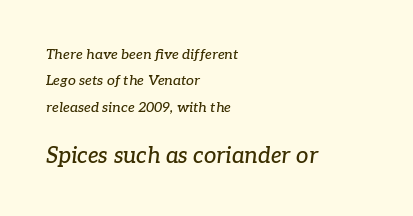
{"italic": "yes", "lean": "right", "slant_degrees": 7, "underline": "no", "align": "left", "line_spacing_ratio": 1.88, "letter_spacing": "normal", "letter_spacing_em": 0.0, "larger_block": "second", "size_ratio": 1.57, "glyph_px": 22}
